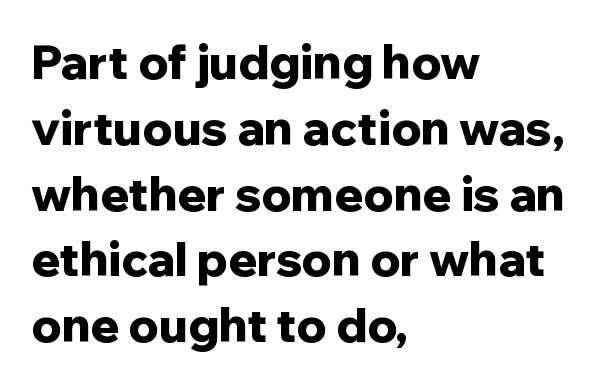
The image shows 47 px bold sans-serif type, upright; set left-aligned, normal line spacing (1.4x), normal letter spacing, not underlined; low stroke contrast and a medium x-height.
